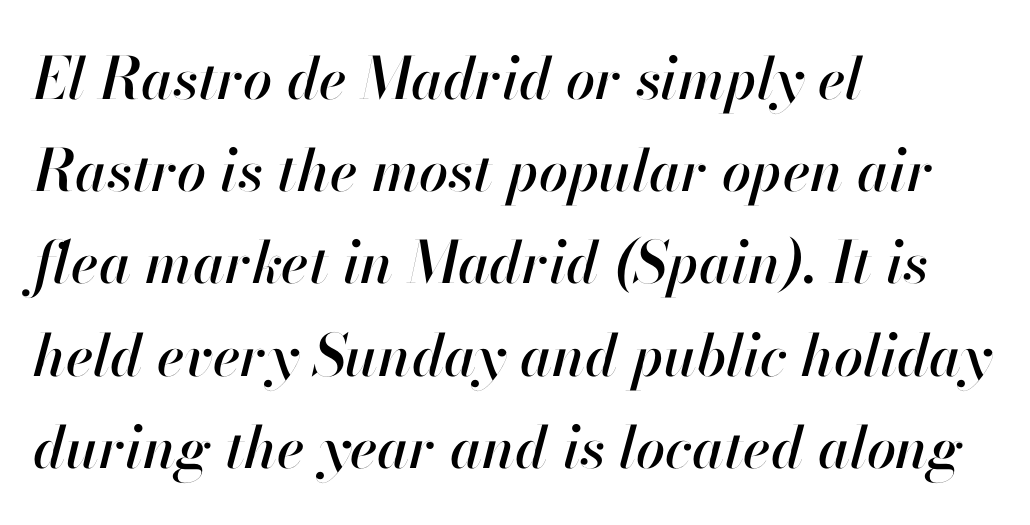
{"italic": "yes", "lean": "right", "slant_degrees": 13, "width": "normal", "stroke_contrast": "high", "x_height": "small", "monospaced": "no", "underline": "no", "align": "left", "line_spacing": "normal", "line_spacing_ratio": 1.59, "letter_spacing": "normal", "letter_spacing_em": 0.0, "glyph_px": 58}
